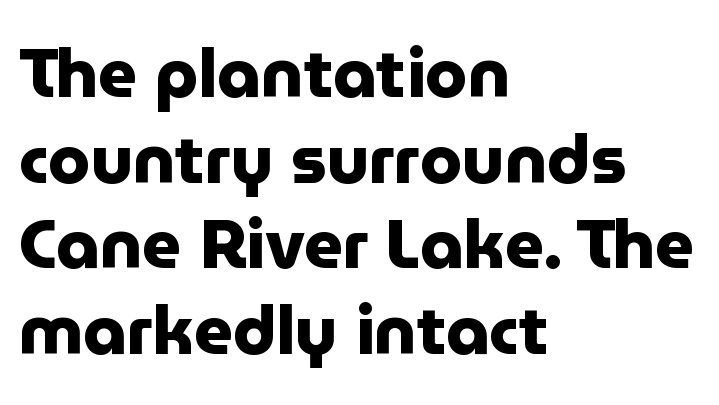
{"serif": "no", "italic": "no", "bold": "yes", "weight": "heavy", "width": "normal", "stroke_contrast": "low", "x_height": "medium", "monospaced": "no", "underline": "no", "align": "left", "line_spacing": "normal", "line_spacing_ratio": 1.26, "letter_spacing": "normal", "letter_spacing_em": 0.0, "glyph_px": 68}
